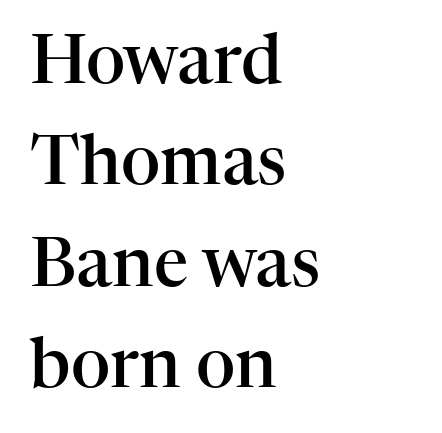
{"serif": "yes", "italic": "no", "bold": "semi", "weight": "semibold", "width": "normal", "stroke_contrast": "high", "x_height": "medium", "monospaced": "no", "underline": "no", "align": "left", "line_spacing": "normal", "line_spacing_ratio": 1.49, "letter_spacing": "normal", "letter_spacing_em": 0.0, "glyph_px": 68}
